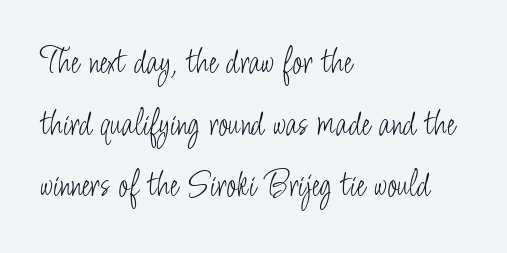
The image shows 38 px light, condensed sans-serif type; set left-aligned, normal line spacing (1.62x), normal letter spacing, not underlined; low stroke contrast and a small x-height.
